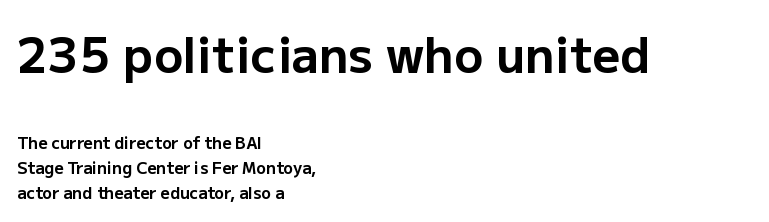
Q: Is the text bold? A: Yes.
Q: Is the text italic (slanted)? A: No, it is upright.
Q: Is the typeface a serif or a sans-serif typeface? A: Sans-serif.
Q: Is the text underlined? A: No.
Q: How is the paragraph aligned? A: Left-aligned.
Q: Is the spacing between letters normal or unusually wide? A: Normal.
Q: Is the spacing between lines tight, normal or loose? A: Normal.
Q: Which block of text is set in a larger size, the first (top) or the second (bottom)? A: The first (top) one.
Q: Width (condensed, normal, or wide)? A: Normal.
Q: Stroke contrast? A: Low.
Q: x-height? A: Medium.
Q: Monospaced? A: No.
